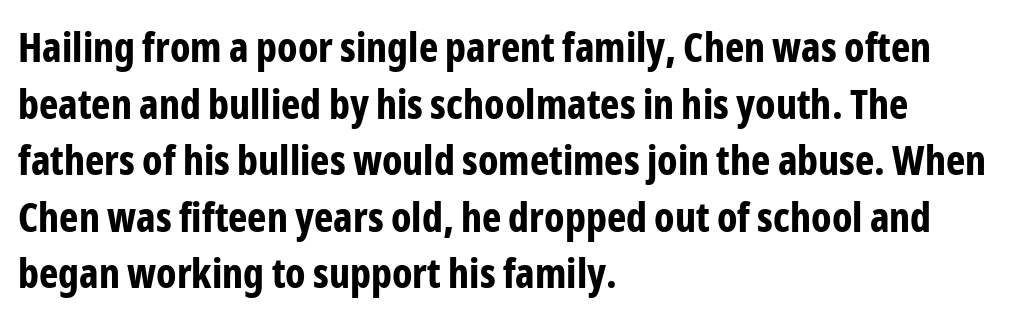
The image shows 41 px bold, condensed sans-serif type, upright; set left-aligned, normal line spacing (1.38x), normal letter spacing, not underlined; low stroke contrast and a medium x-height.
